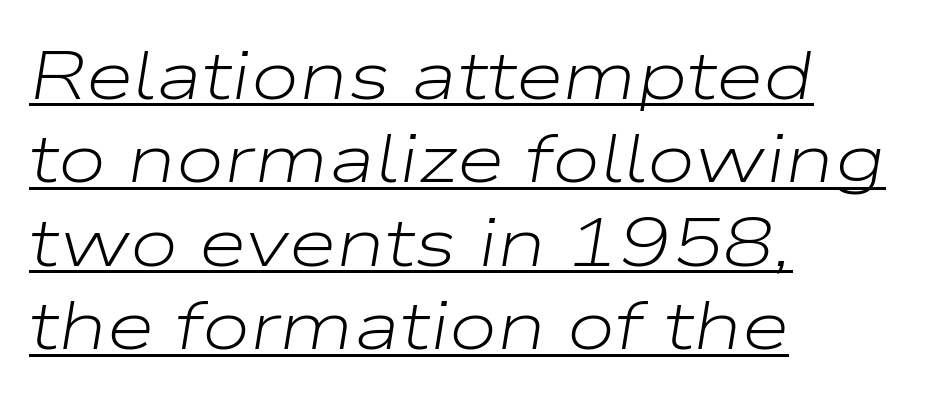
The image shows 69 px light, wide type, italic (leaning right); set left-aligned, line spacing 1.21x, normal letter spacing, underlined; low stroke contrast and a medium x-height.
